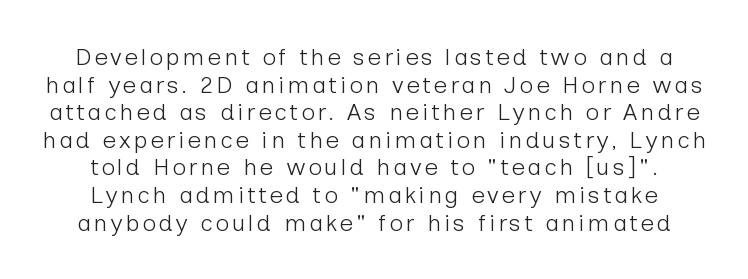
The image shows 24 px text type, upright; set tight line spacing (1.15x), not underlined.
